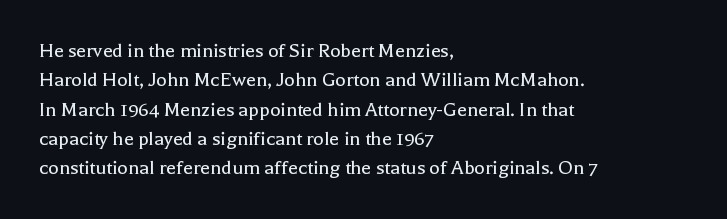
Q: Is the text bold? A: No.
Q: Is the text italic (slanted)? A: No, it is upright.
Q: Is the text underlined? A: No.
Q: How is the paragraph aligned? A: Left-aligned.
Q: Is the spacing between letters normal or unusually wide? A: Normal.
Q: Is the spacing between lines tight, normal or loose? A: Normal.
